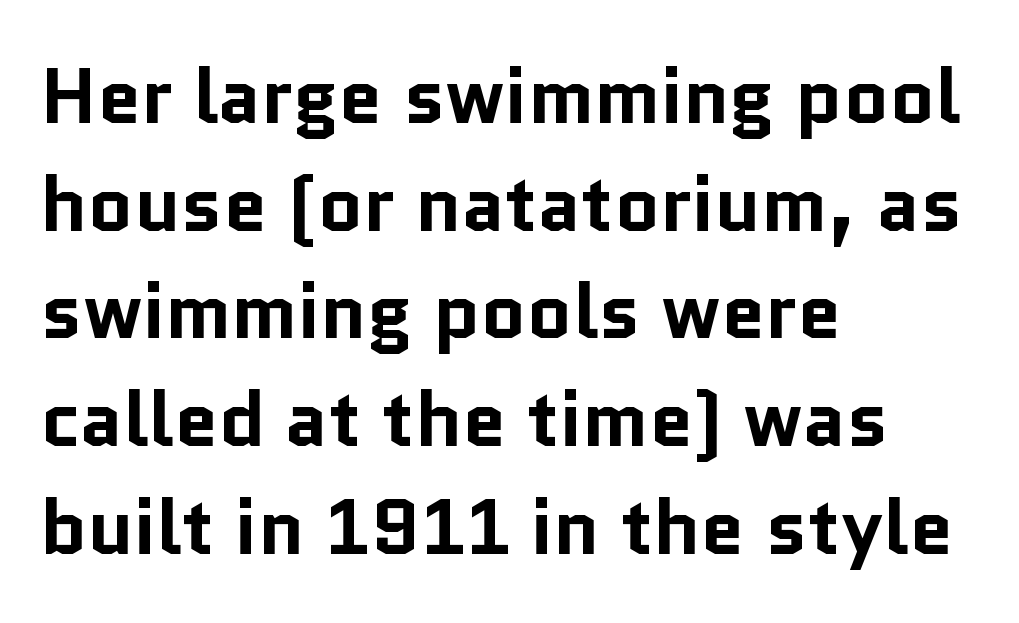
{"serif": "no", "italic": "no", "bold": "yes", "weight": "bold", "width": "normal", "stroke_contrast": "low", "x_height": "medium", "monospaced": "no", "underline": "no", "align": "left", "line_spacing": "normal", "line_spacing_ratio": 1.38, "letter_spacing": "normal", "letter_spacing_em": 0.0, "glyph_px": 78}
